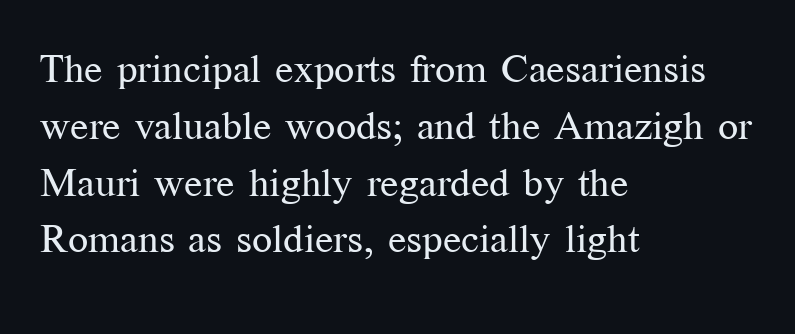
The image shows 40 px regular-weight serif type, upright; set left-aligned, normal line spacing (1.42x), normal letter spacing, not underlined; medium stroke contrast and a medium x-height.
